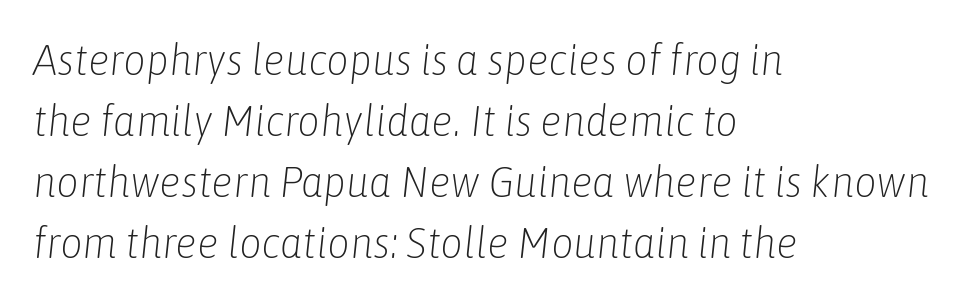
In terms of letterspacing, this is plain default setting. Looks like regular typesetting: each glyph gets only the width it needs. Slant detected: the letters are inclined. Teacher's note: observe the even left margin — that is flush-left alignment. Each row of text sits above clean, open space. This sample keeps an unexceptional amount of space between lines.
